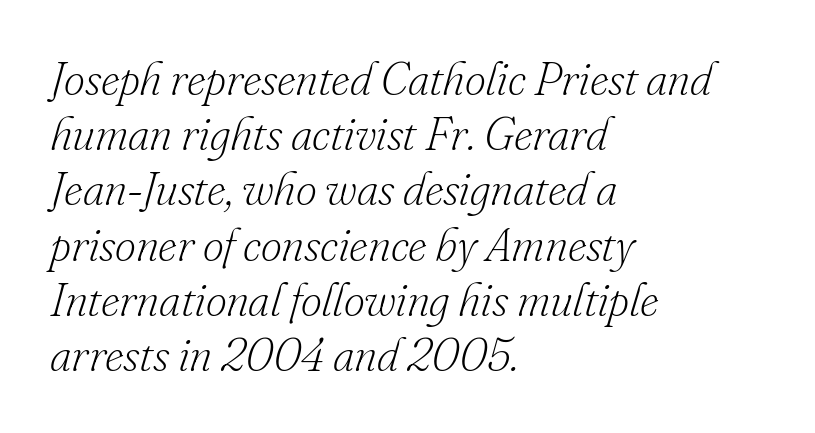
Letters rest on an invisible, unmarked baseline. Counters stay open thanks to moderate or lighter strokes. The text was rendered using a seriffed face with decorative stroke endings. Horizontally, the lines are justified to the leading edge only. You could call the tracking neutral — neither tight nor loose.
